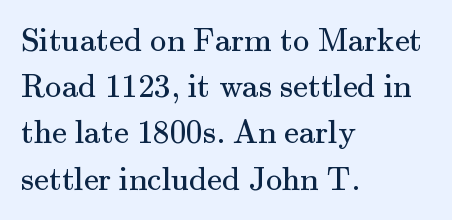
{"serif": "yes", "italic": "no", "bold": "no", "weight": "regular", "width": "normal", "stroke_contrast": "medium", "x_height": "small", "monospaced": "no", "underline": "no", "align": "left", "line_spacing": "normal", "line_spacing_ratio": 1.4, "letter_spacing": "normal", "letter_spacing_em": 0.0, "glyph_px": 33}
